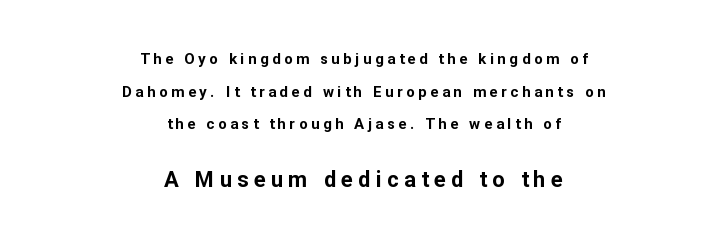
These lines are centered, leaving both edges ragged. You could fit nearly another row in the gap between these rows. The letters in the lower block stand taller than those in the block above. The face used here is rendered with a markedly widened letterfit. Italic? Not at all — the glyphs are vertical. The strokes are fattened all the way to bold.
